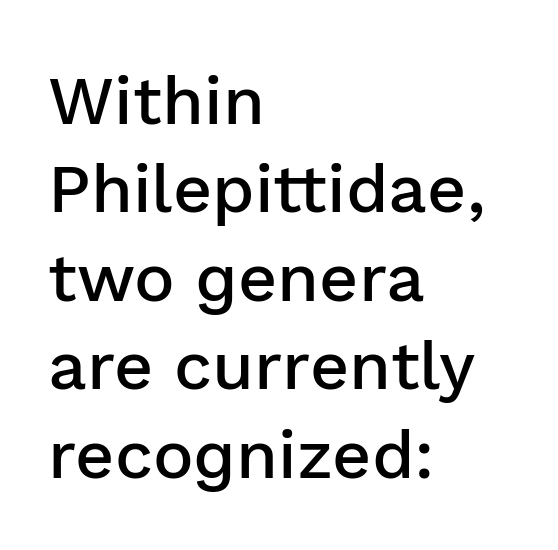
The image shows 68 px semibold sans-serif type, upright; set left-aligned, normal line spacing (1.3x), normal letter spacing, not underlined; low stroke contrast and a medium x-height.
